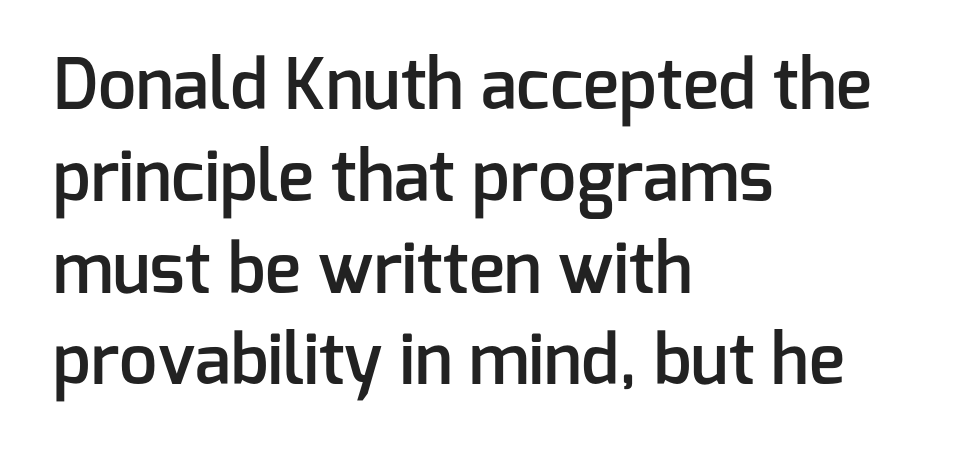
{"serif": "no", "italic": "no", "bold": "semi", "weight": "semibold", "width": "normal", "stroke_contrast": "low", "x_height": "medium", "monospaced": "no", "underline": "no", "align": "left", "line_spacing": "normal", "line_spacing_ratio": 1.35, "letter_spacing": "normal", "letter_spacing_em": 0.0, "glyph_px": 68}
